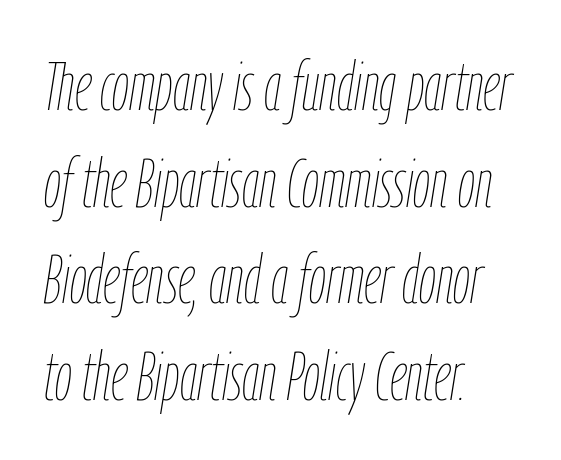
Normally led — the rows are evenly, conventionally spaced. Tracking here is standard; glyphs follow each other at the usual distance. The paragraph has a hard left edge and a soft right edge. The face used here is proportionally spaced, like ordinary book or web type.
